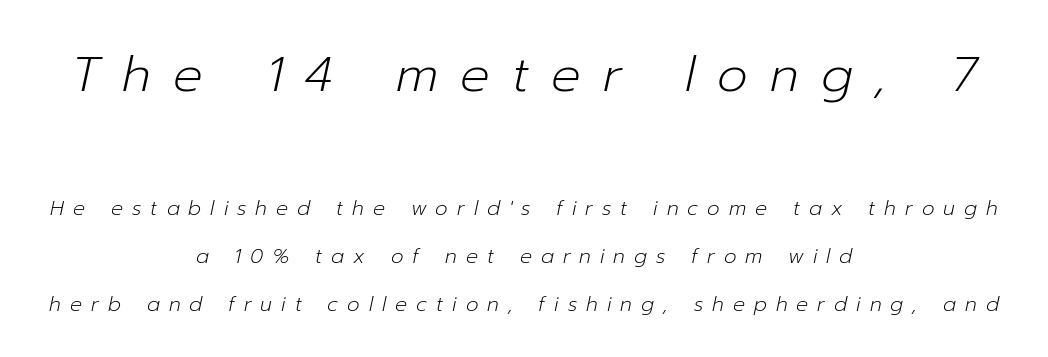
Q: Is the text bold? A: No.
Q: Is the text italic (slanted)? A: Yes, it leans right by about 12 degrees.
Q: Is the text underlined? A: No.
Q: How is the paragraph aligned? A: Centered.
Q: Is the spacing between letters normal or unusually wide? A: Unusually wide.
Q: Is the spacing between lines tight, normal or loose? A: Loose.
Q: Which block of text is set in a larger size, the first (top) or the second (bottom)? A: The first (top) one.
Q: Width (condensed, normal, or wide)? A: Normal.
Q: Stroke contrast? A: Low.
Q: x-height? A: Medium.
Q: Monospaced? A: No.
